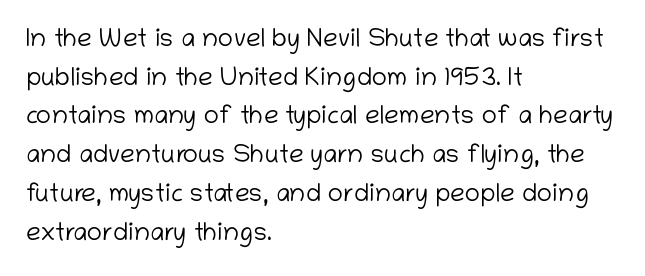
The image shows 26 px text type, upright; set left-aligned, normal line spacing (1.49x), normal letter spacing, not underlined.
